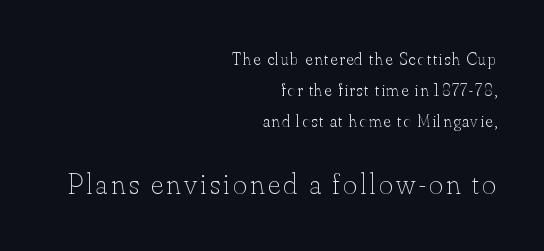
{"italic": "no", "bold": "no", "weight": "thin", "width": "normal", "stroke_contrast": "low", "x_height": "small", "monospaced": "no", "underline": "no", "align": "right", "line_spacing_ratio": 1.81, "larger_block": "second", "size_ratio": 1.76, "glyph_px": 30}
